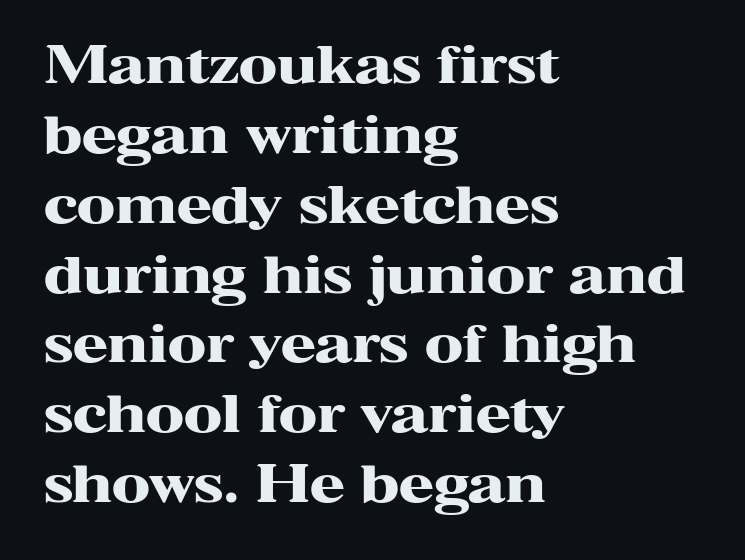
The horizontal fit of the characters is conventional and even. Typographically, this falls in the serif category. The specimen reads as upright at a glance. Character widths vary here, with narrow letters taking less room than wide ones. Descenders are the only things crossing below the line.
